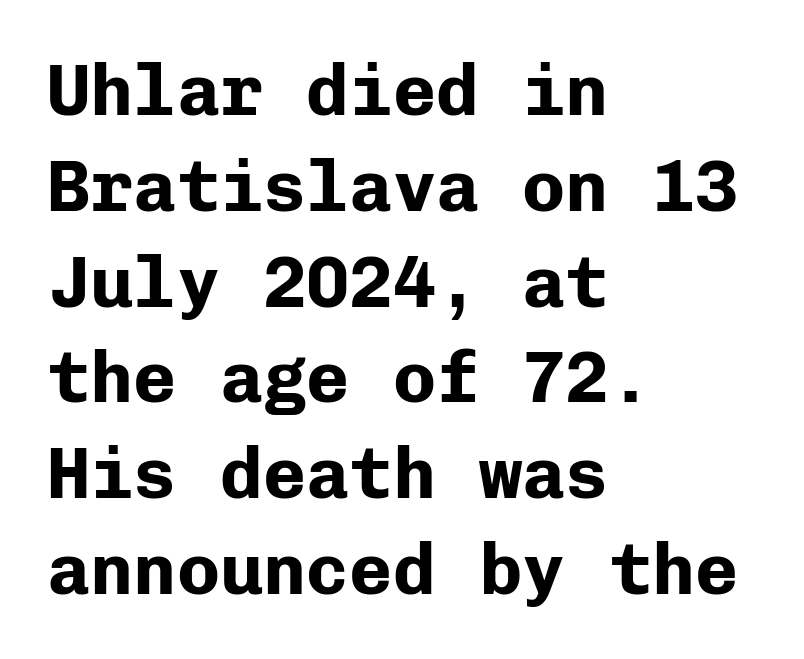
Q: Is the text bold? A: Yes.
Q: Is the text italic (slanted)? A: No, it is upright.
Q: Is the typeface a serif or a sans-serif typeface? A: Sans-serif.
Q: Is the text underlined? A: No.
Q: How is the paragraph aligned? A: Left-aligned.
Q: Is the spacing between letters normal or unusually wide? A: Normal.
Q: Is the spacing between lines tight, normal or loose? A: Normal.
Q: Width (condensed, normal, or wide)? A: Normal.
Q: Stroke contrast? A: Low.
Q: x-height? A: Medium.
Q: Monospaced? A: Yes.
